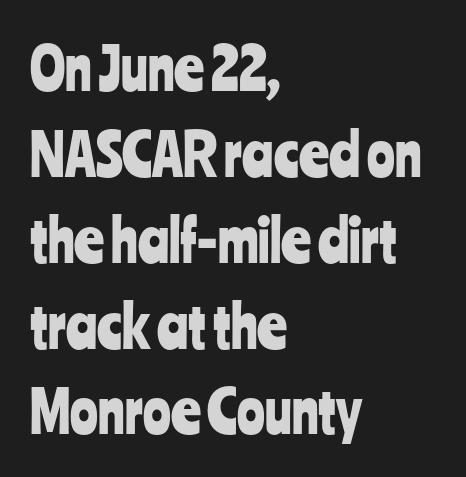
The image shows 58 px condensed sans-serif type, upright; set left-aligned, normal line spacing (1.48x), normal letter spacing, not underlined; low stroke contrast and a medium x-height.
